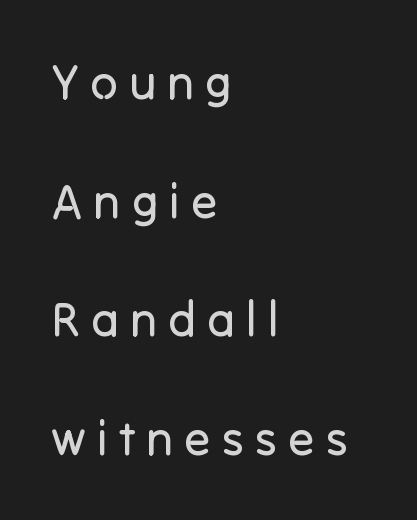
The image shows 48 px regular-weight sans-serif type, upright; set left-aligned, loose line spacing (2.47x), unusually wide letter spacing (+0.23 em), not underlined; low stroke contrast and a medium x-height.
